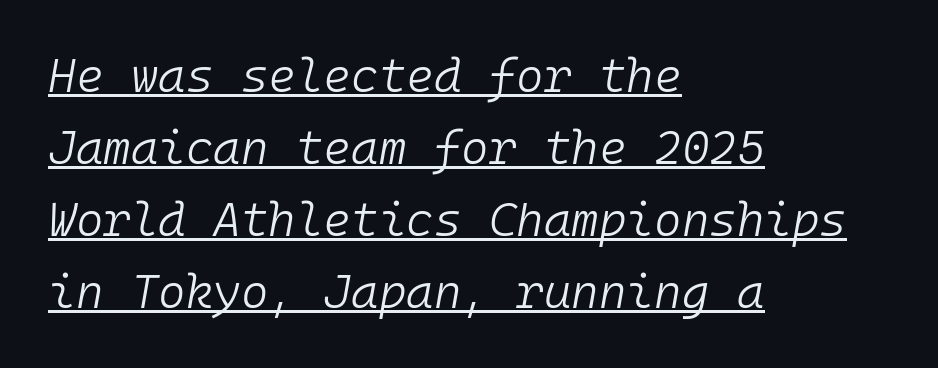
You can tell it's italic because the verticals aren't actually vertical. A typographer would call this underscored text. The rendering anchors every line to the left-hand side. Between one letter and the next there's only the usual sliver of space. Every character here occupies the same horizontal width, giving the sample a typewriter-like rhythm.
